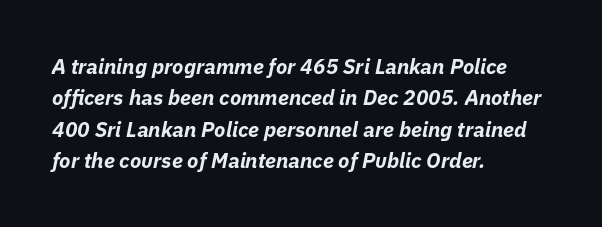
{"italic": "yes", "lean": "right", "slant_degrees": 11, "bold": "yes", "underline": "no", "align": "left", "line_spacing": "normal", "line_spacing_ratio": 1.5, "letter_spacing": "normal", "letter_spacing_em": 0.0, "glyph_px": 21}
